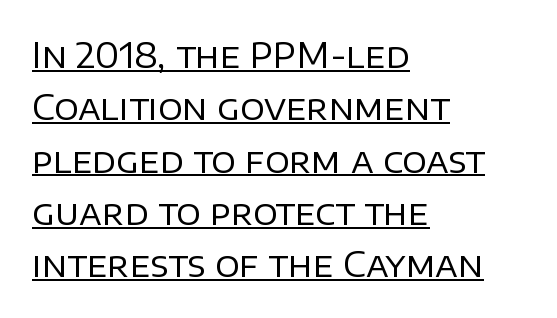
{"serif": "no", "italic": "no", "bold": "no", "weight": "regular", "width": "normal", "stroke_contrast": "low", "x_height": "large", "monospaced": "no", "underline": "yes", "align": "left", "line_spacing": "normal", "line_spacing_ratio": 1.54, "letter_spacing": "normal", "letter_spacing_em": 0.0, "glyph_px": 34}
